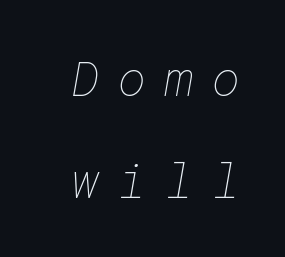
Q: Is the text bold? A: No.
Q: Is the text underlined? A: No.
Q: Is the spacing between letters normal or unusually wide? A: Unusually wide.
Q: Is the spacing between lines tight, normal or loose? A: Loose.
Q: Width (condensed, normal, or wide)? A: Normal.
Q: Stroke contrast? A: Low.
Q: x-height? A: Medium.
